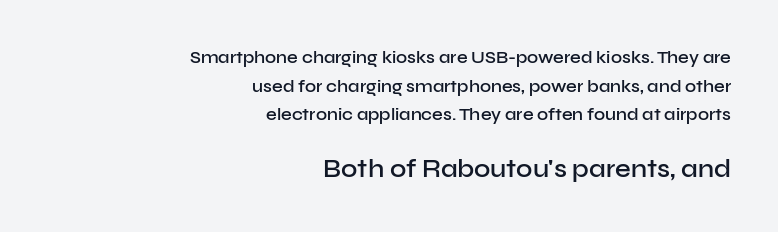
Q: Is the text bold? A: Semi-bold.
Q: Is the text italic (slanted)? A: No, it is upright.
Q: Is the text underlined? A: No.
Q: How is the paragraph aligned? A: Right-aligned.
Q: Is the spacing between letters normal or unusually wide? A: Normal.
Q: Is the spacing between lines tight, normal or loose? A: Normal.
Q: Which block of text is set in a larger size, the first (top) or the second (bottom)? A: The second (bottom) one.
